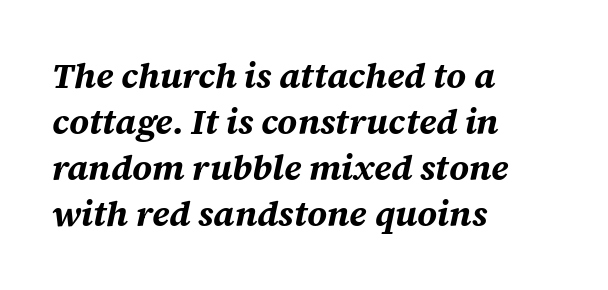
Q: Is the text bold? A: Yes.
Q: Is the text italic (slanted)? A: Yes, it leans right by about 12 degrees.
Q: Is the text underlined? A: No.
Q: How is the paragraph aligned? A: Left-aligned.
Q: Is the spacing between letters normal or unusually wide? A: Normal.
Q: Is the spacing between lines tight, normal or loose? A: Normal.
Q: Width (condensed, normal, or wide)? A: Normal.
Q: Stroke contrast? A: Medium.
Q: x-height? A: Large.
Q: Monospaced? A: No.
